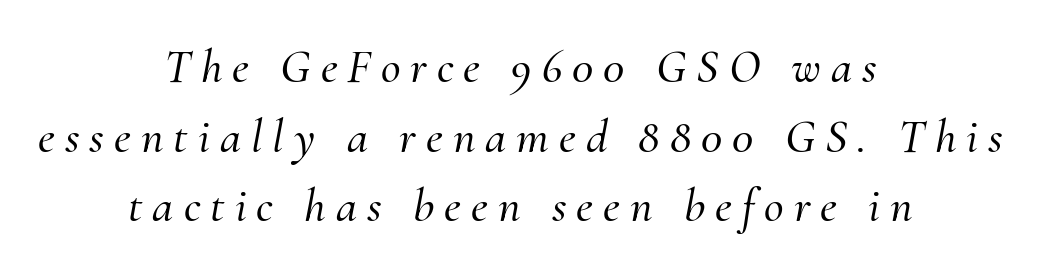
The image shows 48 px serif type, italic (leaning right); set centered, normal line spacing (1.45x), unusually wide letter spacing (+0.21 em), not underlined; medium stroke contrast and a small x-height.
